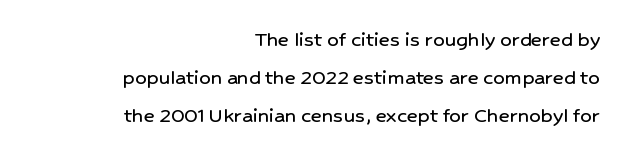
Q: Is the text italic (slanted)? A: No, it is upright.
Q: Is the text underlined? A: No.
Q: How is the paragraph aligned? A: Right-aligned.
Q: Is the spacing between letters normal or unusually wide? A: Normal.
Q: Is the spacing between lines tight, normal or loose? A: Normal.
